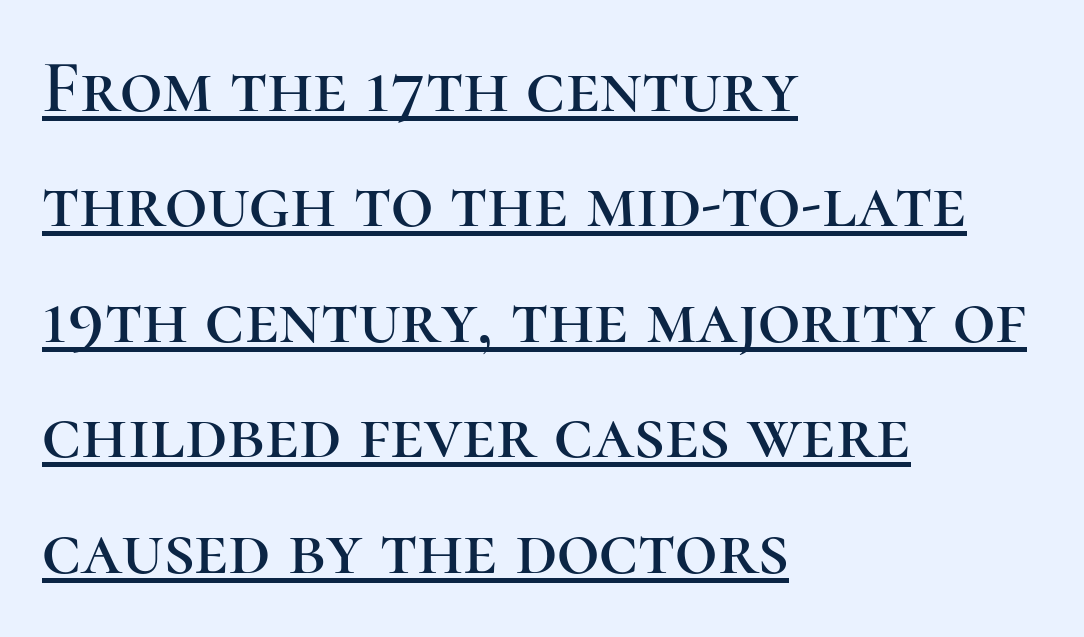
Q: Is the text italic (slanted)? A: No, it is upright.
Q: Is the typeface a serif or a sans-serif typeface? A: Serif.
Q: Is the text underlined? A: Yes.
Q: How is the paragraph aligned? A: Left-aligned.
Q: Is the spacing between letters normal or unusually wide? A: Normal.
Q: Is the spacing between lines tight, normal or loose? A: Normal.
Q: Width (condensed, normal, or wide)? A: Normal.
Q: Stroke contrast? A: High.
Q: x-height? A: Medium.
Q: Monospaced? A: No.
